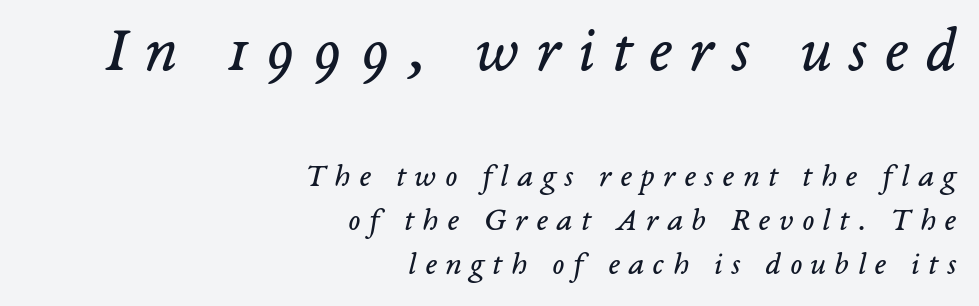
{"serif": "yes", "italic": "yes", "lean": "right", "slant_degrees": 14, "bold": "no", "weight": "regular", "width": "normal", "stroke_contrast": "low", "x_height": "medium", "monospaced": "no", "underline": "no", "align": "right", "line_spacing": "normal", "line_spacing_ratio": 1.37, "letter_spacing": "wide", "letter_spacing_em": 0.27, "larger_block": "first", "size_ratio": 2.0, "glyph_px": 64}
